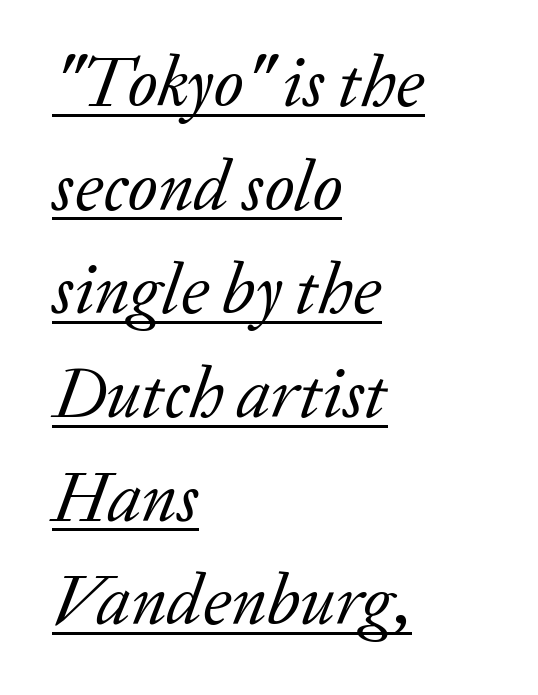
The image shows 71 px regular-weight serif type, italic (leaning right); set left-aligned, normal line spacing (1.46x), normal letter spacing, underlined; low stroke contrast and a medium x-height.
